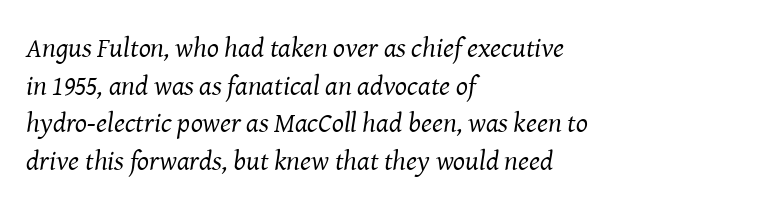
{"serif": "yes", "italic": "yes", "lean": "right", "slant_degrees": 8, "bold": "no", "weight": "regular", "width": "normal", "stroke_contrast": "medium", "x_height": "medium", "monospaced": "no", "underline": "no", "align": "left", "line_spacing": "normal", "line_spacing_ratio": 1.34, "letter_spacing": "normal", "letter_spacing_em": 0.0, "glyph_px": 28}
